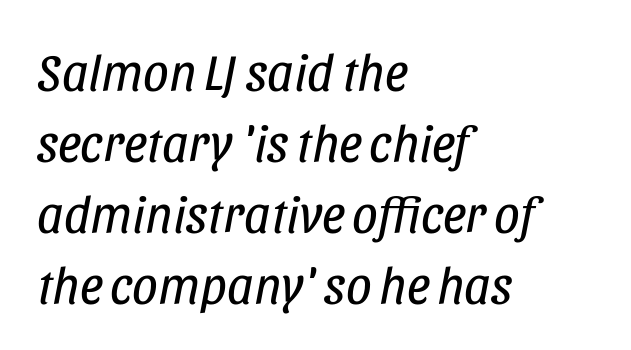
These lines are rendered in a variable-pitch font. These lines stack with their left ends in a neat column. Honestly, there is no underline to notice here at all. The weight would be labelled regular, book, light, or lighter still. The font's italic variant was chosen for this text. Line spacing here is normal.
